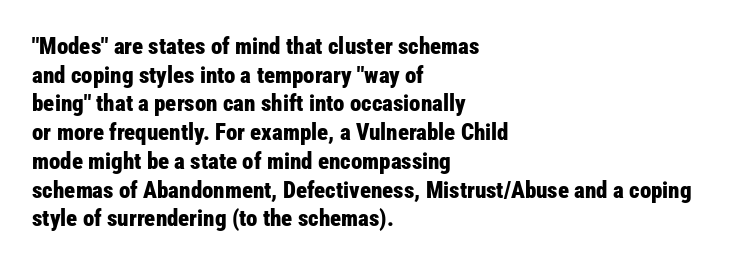
The image shows 23 px bold type, upright; set left-aligned, normal line spacing (1.25x), normal letter spacing, not underlined.
